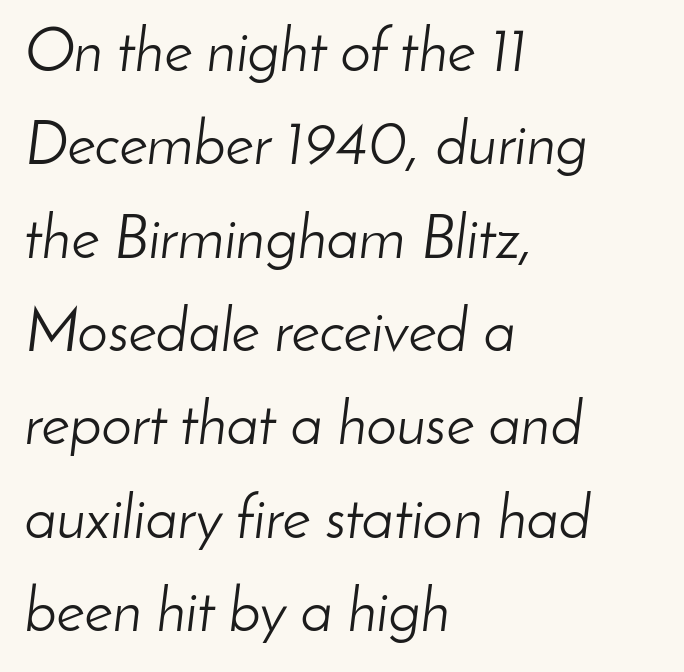
The image shows 61 px light type, italic (leaning right); set left-aligned, normal line spacing (1.53x), normal letter spacing, not underlined; low stroke contrast and a small x-height.
